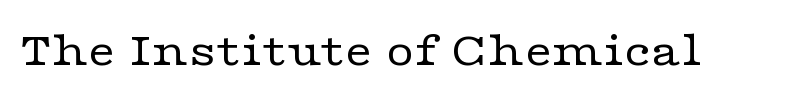
Q: Is the text bold? A: No.
Q: Is the text italic (slanted)? A: No, it is upright.
Q: Is the typeface a serif or a sans-serif typeface? A: Serif.
Q: Is the text underlined? A: No.
Q: Is the spacing between letters normal or unusually wide? A: Normal.
Q: Width (condensed, normal, or wide)? A: Wide.
Q: Stroke contrast? A: Low.
Q: x-height? A: Medium.
Q: Monospaced? A: No.
